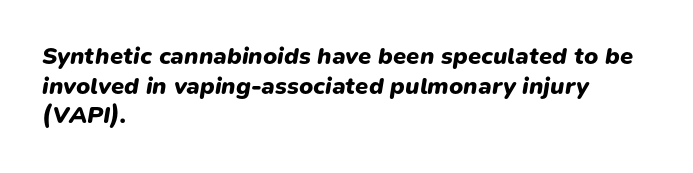
The space beneath each line is pristine and unruled. In terms of letterspacing, this is plain default setting. The glyphs have the mass of a bold cut. It's the slanting kind of type. The typesetter chose a ragged-right arrangement here.
